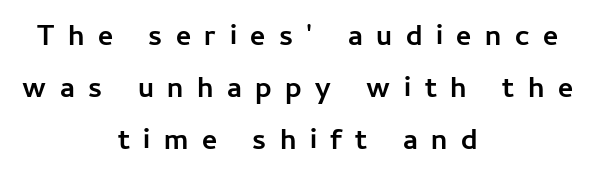
The image shows 29 px semibold sans-serif type, upright; set centered, line spacing 1.79x, unusually wide letter spacing (+0.47 em), not underlined; low stroke contrast and a medium x-height.
